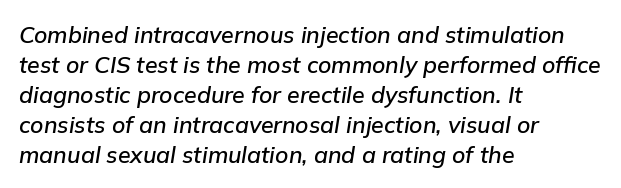
{"italic": "yes", "lean": "right", "slant_degrees": 9, "underline": "no", "align": "left", "line_spacing": "normal", "line_spacing_ratio": 1.3, "letter_spacing": "normal", "letter_spacing_em": 0.0, "glyph_px": 23}
